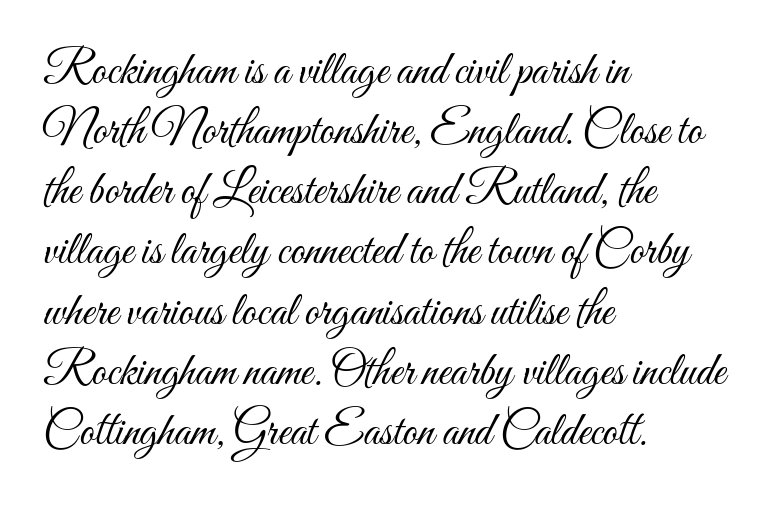
{"bold": "no", "weight": "light", "width": "condensed", "stroke_contrast": "medium", "x_height": "small", "monospaced": "no", "underline": "no", "align": "left", "line_spacing": "normal", "line_spacing_ratio": 1.28, "letter_spacing": "normal", "letter_spacing_em": 0.0, "glyph_px": 47}
